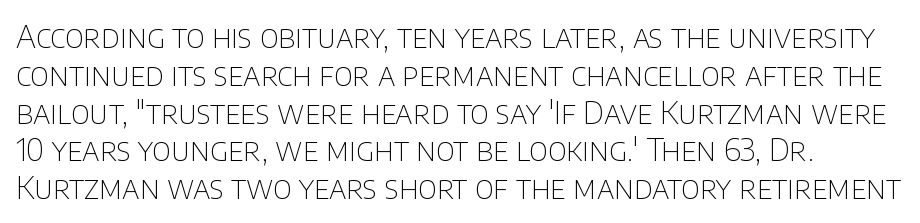
This is the regular roman posture of the typeface. Observe the absence of serifs on each vertical stroke in this sample. This rendering features lettering with no underline. Inter-character spacing is left at the font's built-in metrics. Spacing verdict: proportional, widths tailored to each character. The typesetter chose a ragged-right arrangement here.
